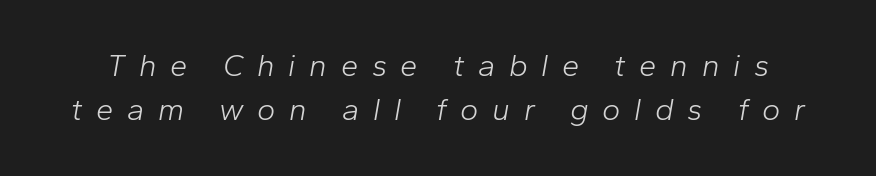
The image shows 31 px light type, italic (leaning right); set normal line spacing (1.42x), unusually wide letter spacing (+0.44 em), not underlined; low stroke contrast and a medium x-height.
